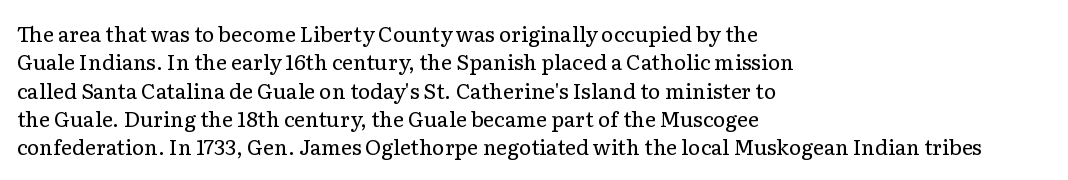
Q: Is the text bold? A: No.
Q: Is the text italic (slanted)? A: No, it is upright.
Q: Is the text underlined? A: No.
Q: How is the paragraph aligned? A: Left-aligned.
Q: Is the spacing between letters normal or unusually wide? A: Normal.
Q: Is the spacing between lines tight, normal or loose? A: Normal.
